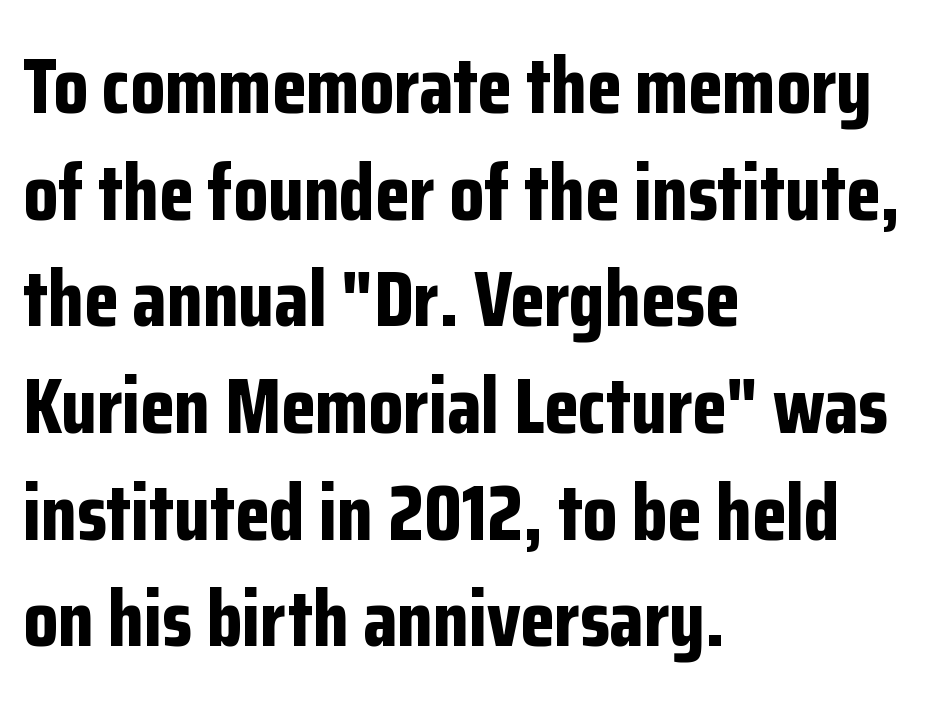
{"serif": "no", "italic": "no", "bold": "yes", "weight": "bold", "width": "condensed", "stroke_contrast": "low", "x_height": "medium", "monospaced": "no", "underline": "no", "align": "left", "line_spacing": "normal", "line_spacing_ratio": 1.35, "letter_spacing": "normal", "letter_spacing_em": 0.0, "glyph_px": 79}
